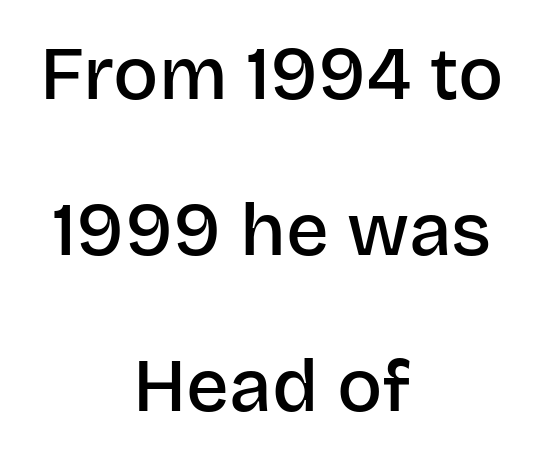
The letterforms sit shoulder to shoulder at normal distance. This sample uses a sans-serif face. A typesetter would call this leading open, well beyond the default. The whitespace from short lines is split evenly between both sides. The rendering uses natural spacing where letterforms have individual widths. The typesetting leans somewhat heavy: a semibold.
